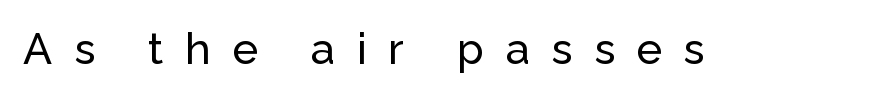
Q: Is the text italic (slanted)? A: No, it is upright.
Q: Is the typeface a serif or a sans-serif typeface? A: Sans-serif.
Q: Is the text underlined? A: No.
Q: Is the spacing between letters normal or unusually wide? A: Unusually wide.
Q: Width (condensed, normal, or wide)? A: Normal.
Q: Stroke contrast? A: Low.
Q: x-height? A: Medium.
Q: Monospaced? A: No.
